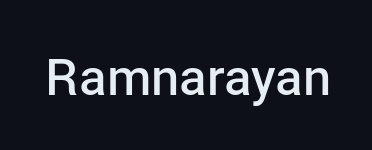
The letterforms sit shoulder to shoulder at normal distance. Note the varied advance widths — an 'i' is clearly narrower than an 'm'. Observe the absence of serifs on each vertical stroke in this sample. A semibold gives these letters moderate extra thickness, short of bold.
